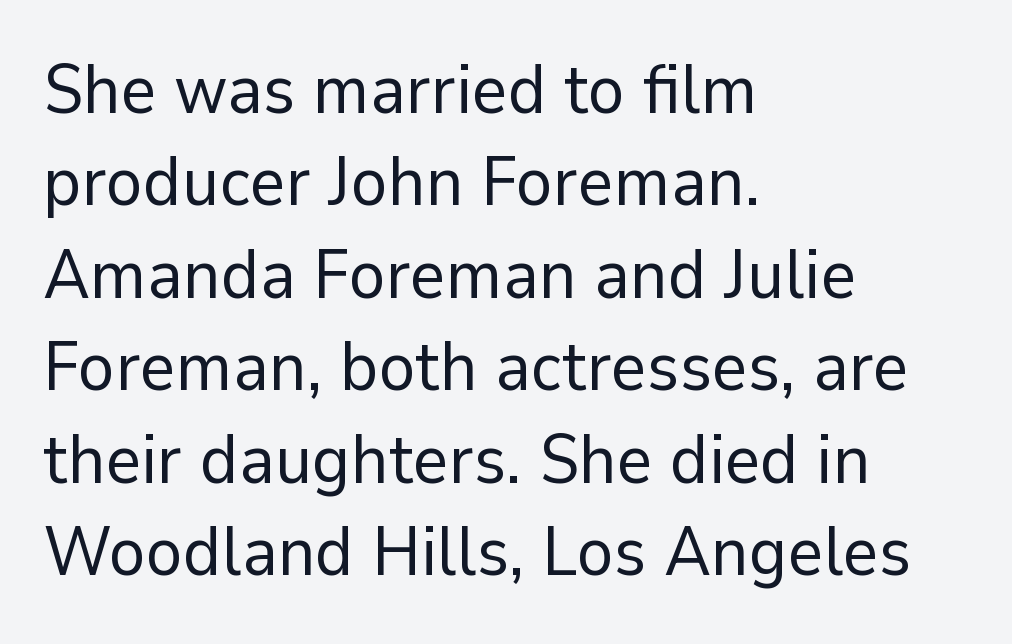
Every stem runs plumb, perpendicular to the baseline. Words float on clear page, feet unadorned. Line starts are locked; line ends wander. The line texture is even and compact thanks to regular tracking. The rendering uses natural spacing where letterforms have individual widths.
